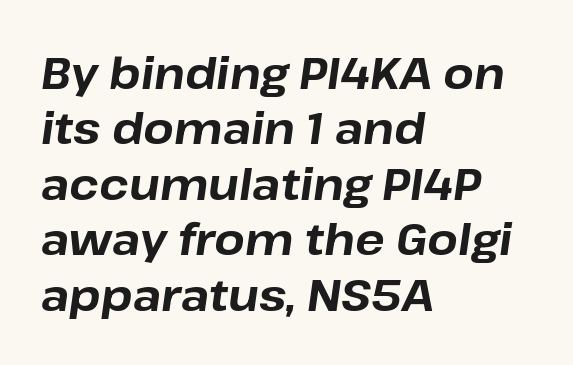
The letters advance in unequal steps, a hallmark of proportional type. The rendering keeps characters at their native spacing. There's an unmistakable incline to the writing here. One-word summary of the alignment: left. Bare-footed words on every line. Does the weight exceed regular? Yes, all the way to bold.
